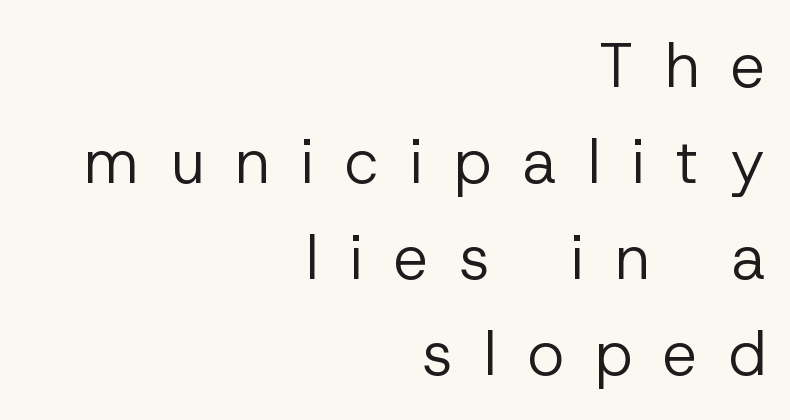
{"serif": "no", "italic": "no", "bold": "no", "weight": "regular", "width": "normal", "stroke_contrast": "low", "x_height": "medium", "monospaced": "no", "underline": "no", "align": "right", "line_spacing": "normal", "line_spacing_ratio": 1.55, "letter_spacing": "wide", "letter_spacing_em": 0.5, "glyph_px": 62}
